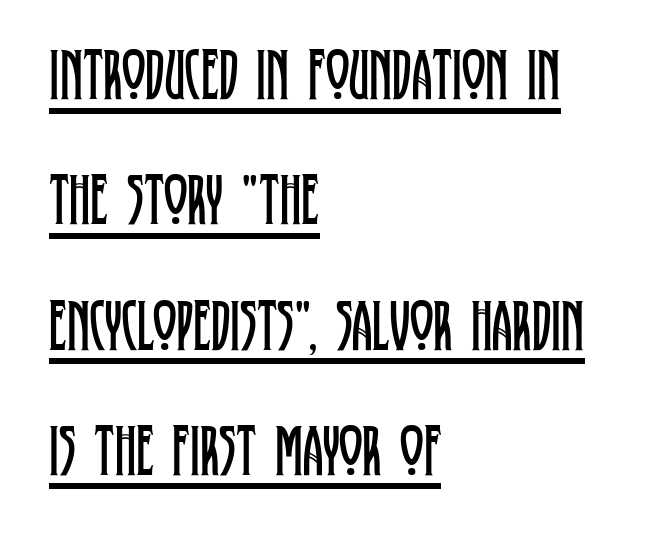
{"serif": "yes", "italic": "no", "bold": "no", "weight": "regular", "width": "condensed", "stroke_contrast": "low", "x_height": "large", "monospaced": "no", "underline": "yes", "align": "left", "line_spacing_ratio": 1.74, "letter_spacing": "normal", "letter_spacing_em": 0.0, "glyph_px": 72}
